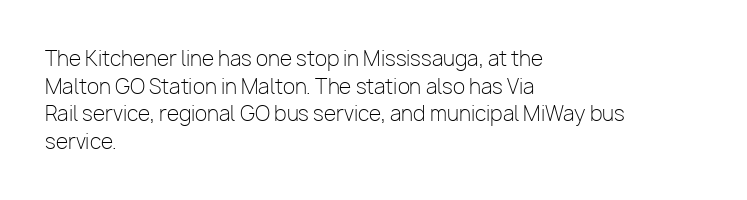
Q: Is the text bold? A: No.
Q: Is the text italic (slanted)? A: No, it is upright.
Q: Is the text underlined? A: No.
Q: How is the paragraph aligned? A: Left-aligned.
Q: Is the spacing between letters normal or unusually wide? A: Normal.
Q: Is the spacing between lines tight, normal or loose? A: Normal.
